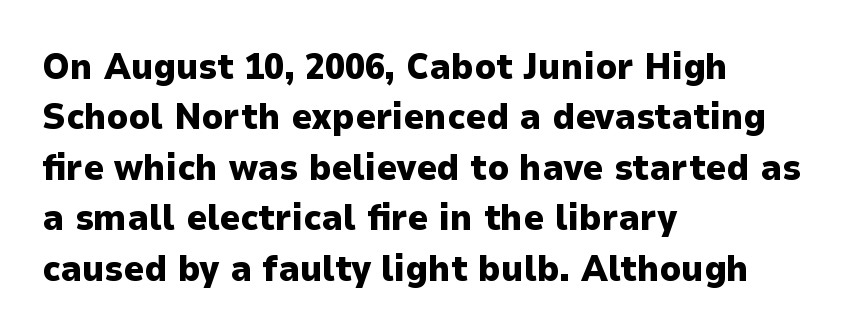
Q: Is the text bold? A: Yes.
Q: Is the text italic (slanted)? A: No, it is upright.
Q: Is the typeface a serif or a sans-serif typeface? A: Sans-serif.
Q: Is the text underlined? A: No.
Q: How is the paragraph aligned? A: Left-aligned.
Q: Is the spacing between letters normal or unusually wide? A: Normal.
Q: Is the spacing between lines tight, normal or loose? A: Normal.
Q: Width (condensed, normal, or wide)? A: Normal.
Q: Stroke contrast? A: Low.
Q: x-height? A: Medium.
Q: Monospaced? A: No.
